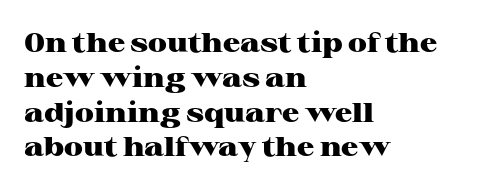
The words here are not underlined. Style check: upright. Typesetter's note: full bold, strokes at maximum text heaviness. Left-aligned paragraph, ragged on the right. One glance says typical: line gaps are just what's usual. Look at the tracking — it's just the regular setting, nothing added.
